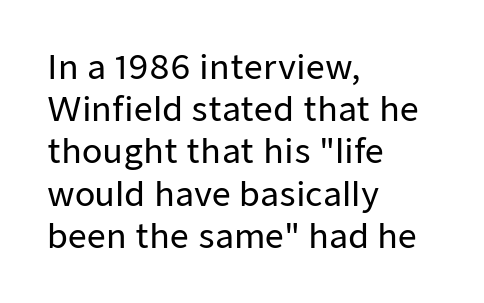
{"serif": "no", "italic": "no", "width": "normal", "stroke_contrast": "low", "x_height": "medium", "monospaced": "no", "underline": "no", "align": "left", "line_spacing": "normal", "line_spacing_ratio": 1.28, "letter_spacing": "normal", "letter_spacing_em": 0.0, "glyph_px": 33}
